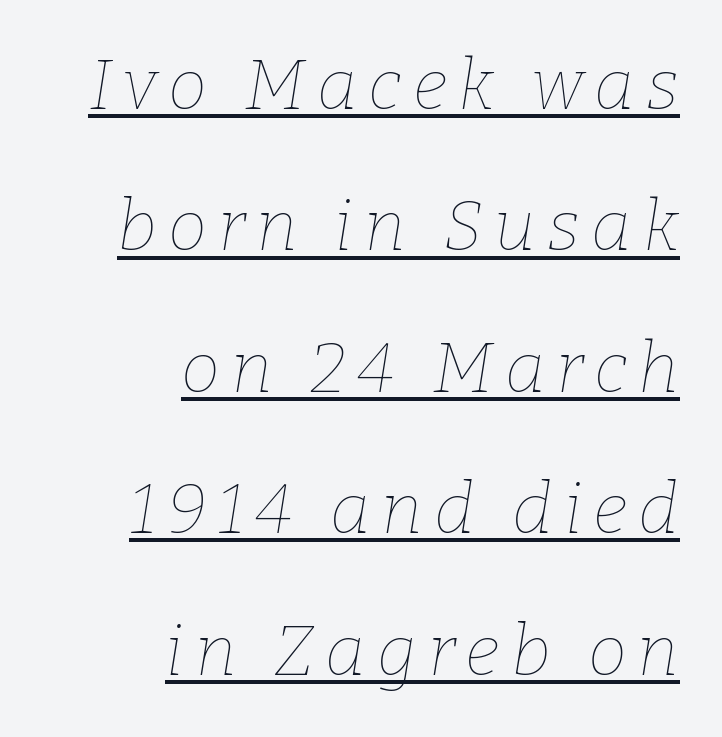
The letters advance in unequal steps, a hallmark of proportional type. Does the leading feel generous? Absolutely, it's lavish. Decoration check: the copy is underlined. The letterforms sit at book weight or below.
